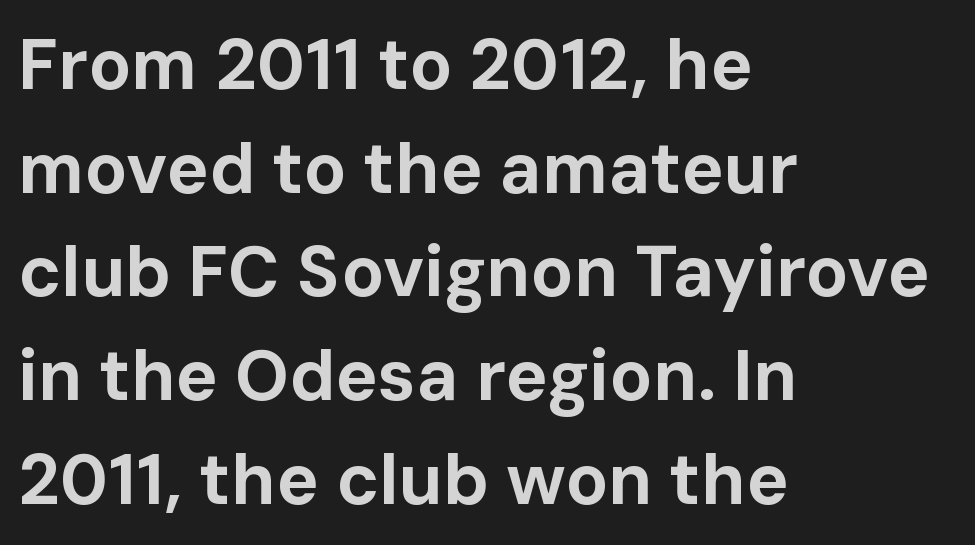
In terms of letterspacing, this is plain default setting. The type family on display is of the sans-serif kind. Compared with typical paragraphs, the rows here are spaced about the same. Horizontally, the lines are justified to the leading edge only.
